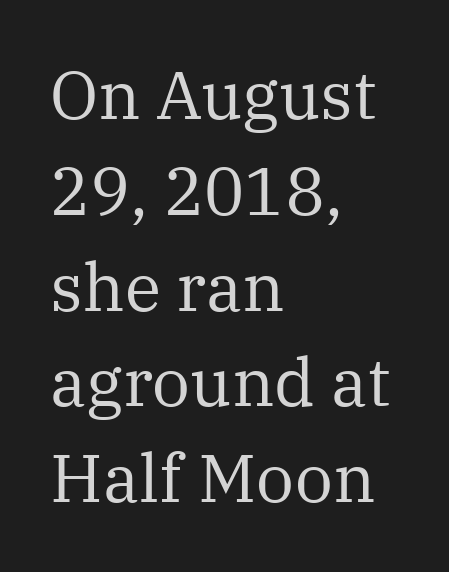
Q: Is the text bold? A: No.
Q: Is the text italic (slanted)? A: No, it is upright.
Q: Is the typeface a serif or a sans-serif typeface? A: Serif.
Q: Is the text underlined? A: No.
Q: How is the paragraph aligned? A: Left-aligned.
Q: Is the spacing between letters normal or unusually wide? A: Normal.
Q: Is the spacing between lines tight, normal or loose? A: Normal.
Q: Width (condensed, normal, or wide)? A: Normal.
Q: Stroke contrast? A: Medium.
Q: x-height? A: Medium.
Q: Monospaced? A: No.
